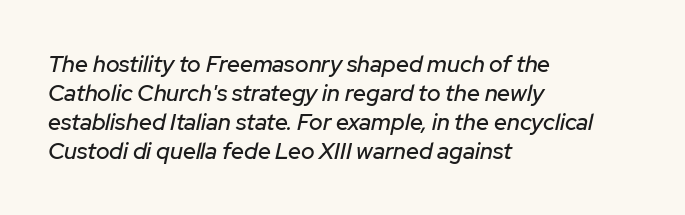
{"italic": "yes", "lean": "right", "slant_degrees": 12, "underline": "no", "align": "left", "line_spacing": "normal", "line_spacing_ratio": 1.26, "letter_spacing": "normal", "letter_spacing_em": 0.0, "glyph_px": 23}
